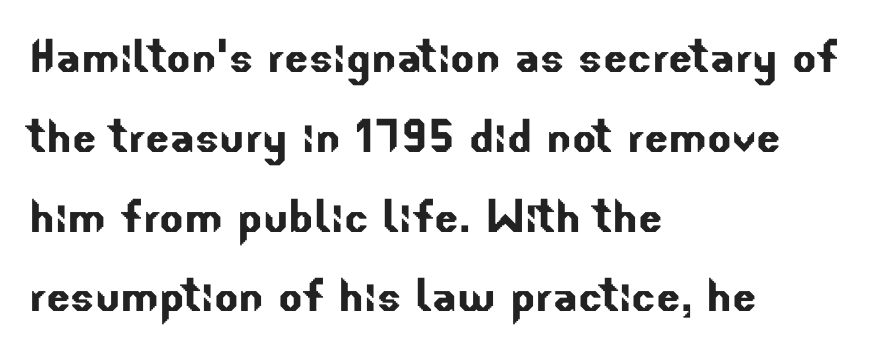
This sample is left-justified, so line endings fall wherever the words run out. Rows of type keep a routine distance in the vertical direction. A typesetter would label this face a sans. Tracking here is standard; glyphs follow each other at the usual distance.
